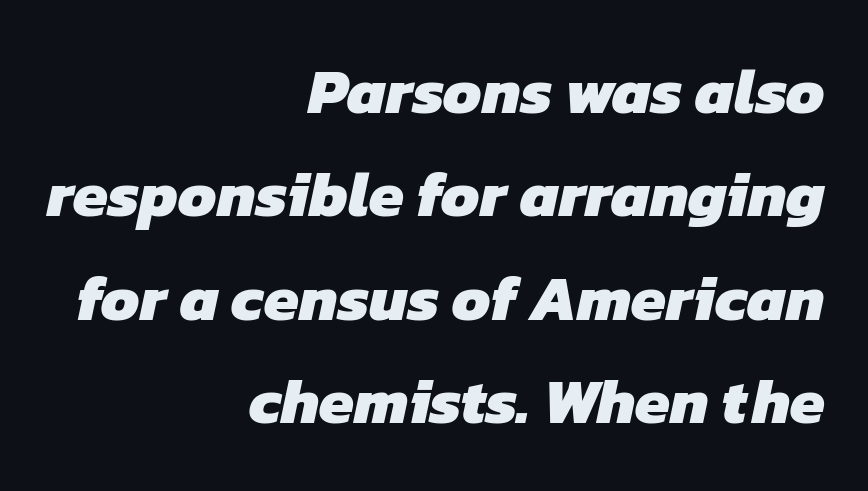
The image shows 63 px heavy sans-serif type; set right-aligned, normal line spacing (1.64x), normal letter spacing, not underlined; low stroke contrast and a medium x-height.
